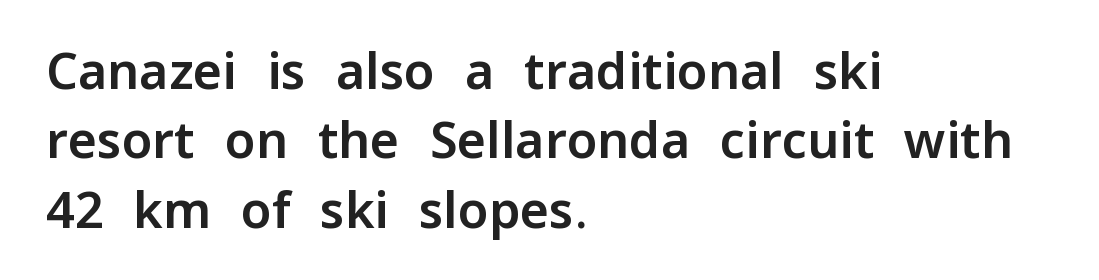
{"serif": "no", "italic": "no", "width": "normal", "stroke_contrast": "low", "x_height": "medium", "monospaced": "no", "underline": "no", "align": "left", "line_spacing": "normal", "line_spacing_ratio": 1.39, "letter_spacing": "normal", "letter_spacing_em": 0.0, "glyph_px": 50}
